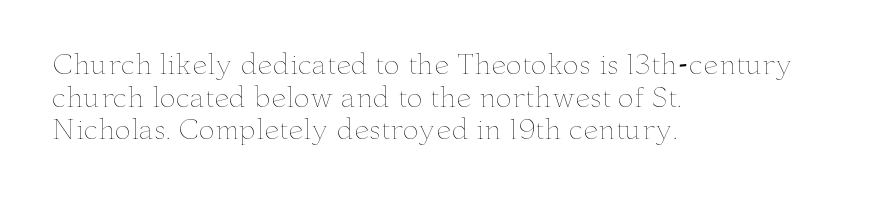
What stands out about the letter spacing? Nothing — it is the standard amount. This is not heavy type; no bold has been used. Just letters on the line, the space beneath them empty. Notice how the stems are strictly vertical — no italics here. This rendering uses left alignment, leaving the right contour irregular.
